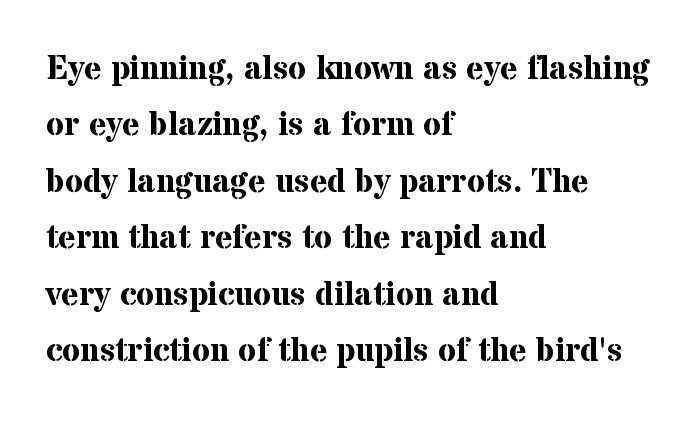
{"serif": "yes", "italic": "no", "bold": "yes", "weight": "bold", "width": "normal", "stroke_contrast": "medium", "x_height": "medium", "monospaced": "no", "underline": "no", "align": "left", "line_spacing_ratio": 1.71, "letter_spacing": "normal", "letter_spacing_em": 0.0, "glyph_px": 33}
